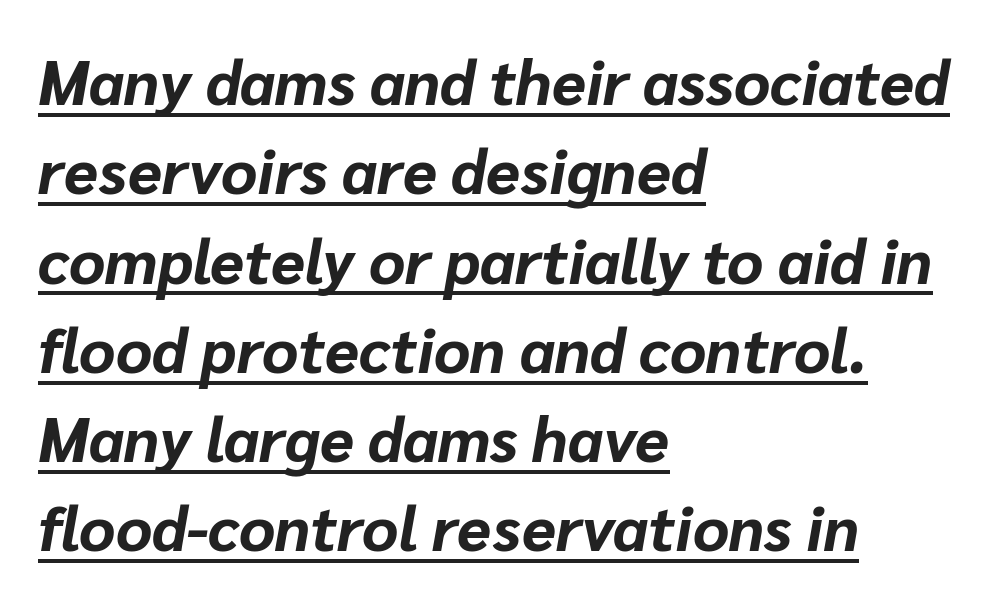
{"italic": "yes", "lean": "right", "slant_degrees": 10, "bold": "yes", "weight": "bold", "width": "normal", "stroke_contrast": "low", "x_height": "medium", "monospaced": "no", "underline": "yes", "align": "left", "line_spacing": "normal", "line_spacing_ratio": 1.44, "letter_spacing": "normal", "letter_spacing_em": 0.0, "glyph_px": 62}
